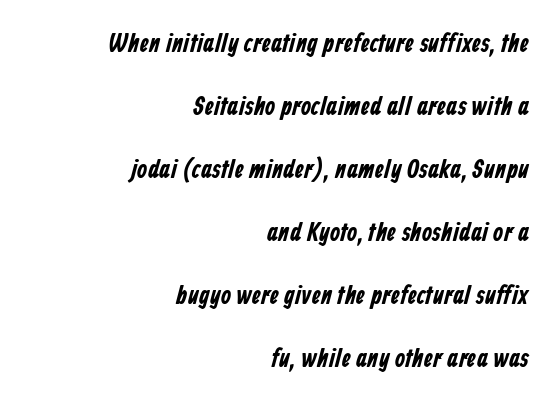
A bare baseline throughout the passage. The vertical gap from one line to the next is large. The lines are quadded right. Characters follow at the spacing the type designer built in.
